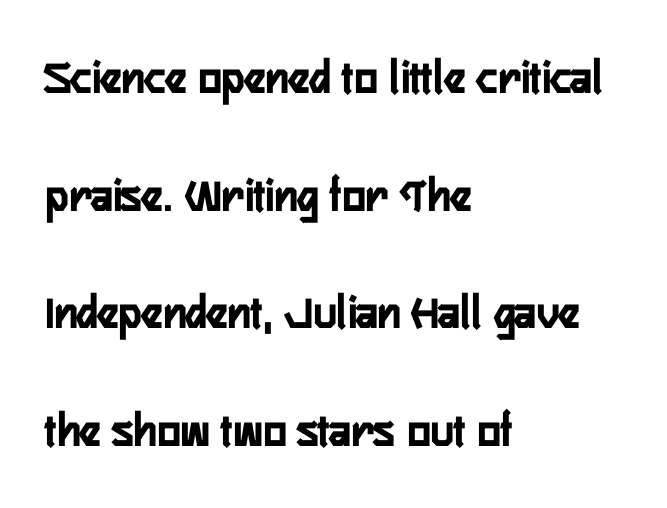
Q: Is the text bold? A: Yes.
Q: Is the text italic (slanted)? A: No, it is upright.
Q: Is the typeface a serif or a sans-serif typeface? A: Sans-serif.
Q: Is the text underlined? A: No.
Q: How is the paragraph aligned? A: Left-aligned.
Q: Is the spacing between letters normal or unusually wide? A: Normal.
Q: Is the spacing between lines tight, normal or loose? A: Loose.
Q: Width (condensed, normal, or wide)? A: Condensed.
Q: Stroke contrast? A: Low.
Q: x-height? A: Medium.
Q: Monospaced? A: No.
